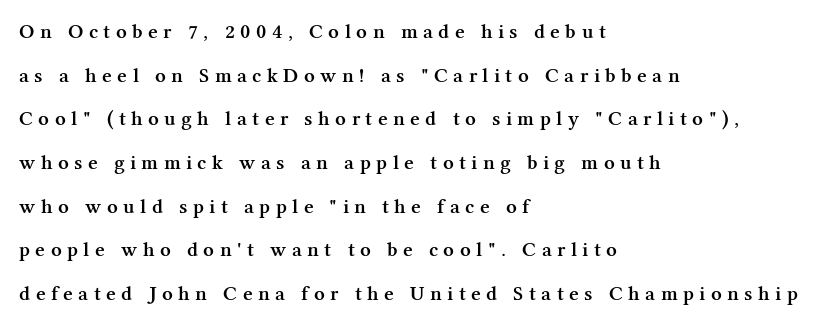
Q: Is the text bold? A: Semi-bold.
Q: Is the text italic (slanted)? A: No, it is upright.
Q: Is the text underlined? A: No.
Q: How is the paragraph aligned? A: Left-aligned.
Q: Is the spacing between letters normal or unusually wide? A: Unusually wide.
Q: Is the spacing between lines tight, normal or loose? A: Loose.
